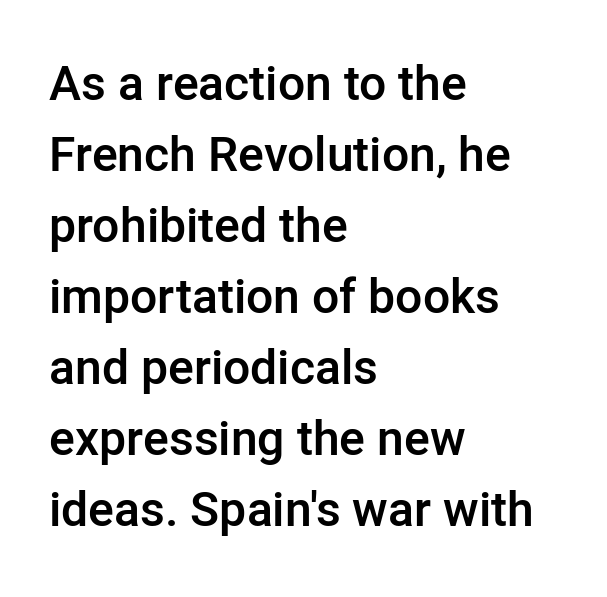
Q: Is the text bold? A: Semi-bold.
Q: Is the text italic (slanted)? A: No, it is upright.
Q: Is the typeface a serif or a sans-serif typeface? A: Sans-serif.
Q: Is the text underlined? A: No.
Q: How is the paragraph aligned? A: Left-aligned.
Q: Is the spacing between letters normal or unusually wide? A: Normal.
Q: Is the spacing between lines tight, normal or loose? A: Normal.
Q: Width (condensed, normal, or wide)? A: Normal.
Q: Stroke contrast? A: Low.
Q: x-height? A: Medium.
Q: Monospaced? A: No.
